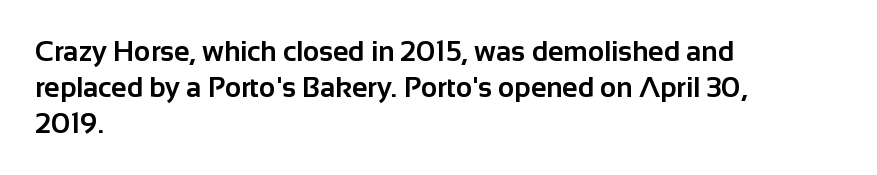
The image shows 28 px bold sans-serif type, upright; set left-aligned, normal line spacing (1.29x), normal letter spacing, not underlined; low stroke contrast and a medium x-height.
